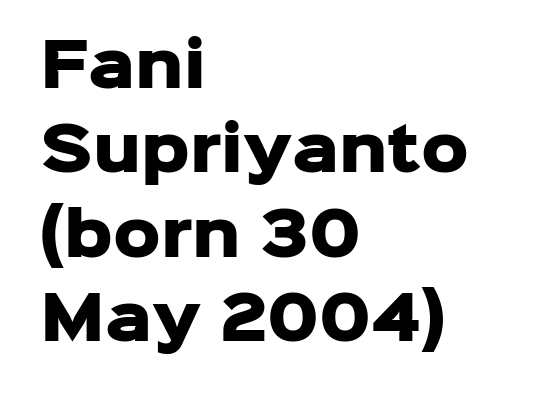
The image shows 59 px heavy sans-serif type, upright; set left-aligned, normal line spacing (1.43x), normal letter spacing, not underlined; low stroke contrast and a medium x-height.
